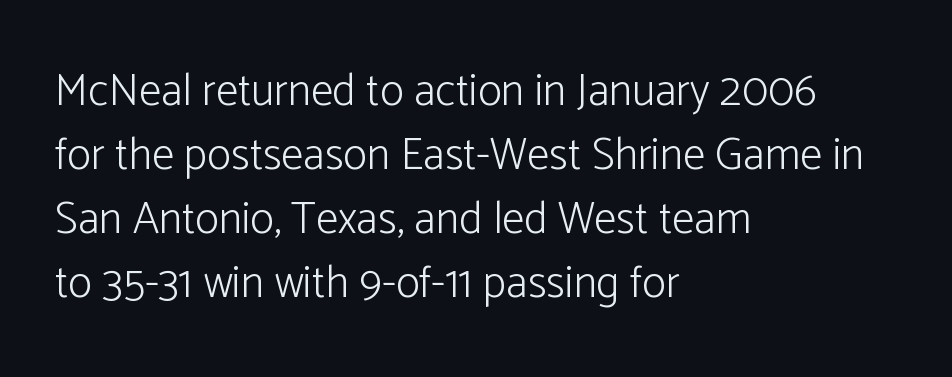
The image shows 45 px light sans-serif type, upright; set left-aligned, normal line spacing (1.42x), normal letter spacing, not underlined; low stroke contrast and a medium x-height.
